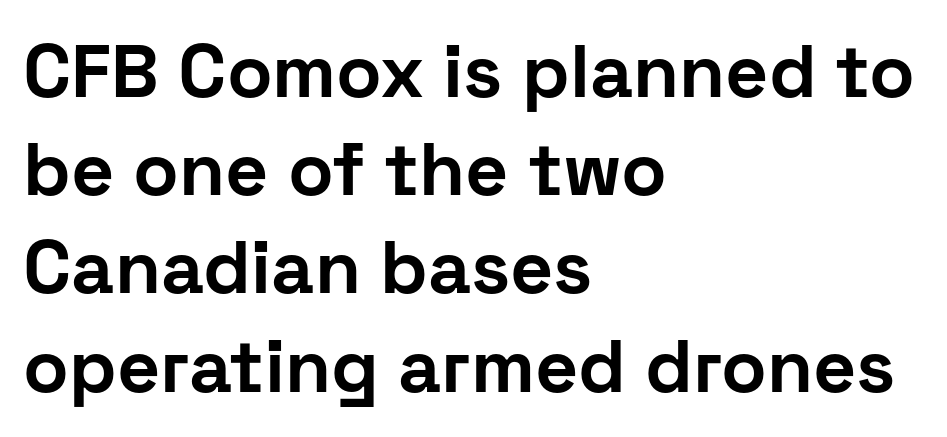
Q: Is the text bold? A: Yes.
Q: Is the text italic (slanted)? A: No, it is upright.
Q: Is the typeface a serif or a sans-serif typeface? A: Sans-serif.
Q: Is the text underlined? A: No.
Q: How is the paragraph aligned? A: Left-aligned.
Q: Is the spacing between letters normal or unusually wide? A: Normal.
Q: Is the spacing between lines tight, normal or loose? A: Normal.
Q: Width (condensed, normal, or wide)? A: Normal.
Q: Stroke contrast? A: Low.
Q: x-height? A: Medium.
Q: Monospaced? A: No.
